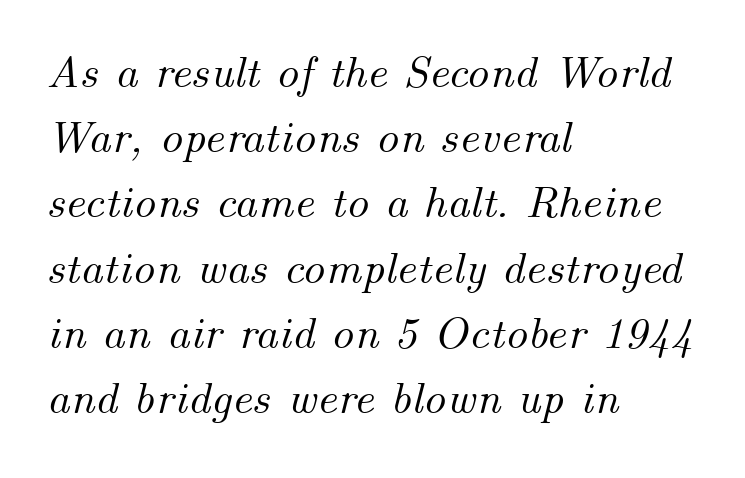
{"italic": "yes", "lean": "right", "slant_degrees": 14, "width": "normal", "stroke_contrast": "medium", "x_height": "small", "monospaced": "no", "underline": "no", "align": "left", "line_spacing": "normal", "line_spacing_ratio": 1.45, "letter_spacing": "normal", "letter_spacing_em": 0.0, "glyph_px": 45}
